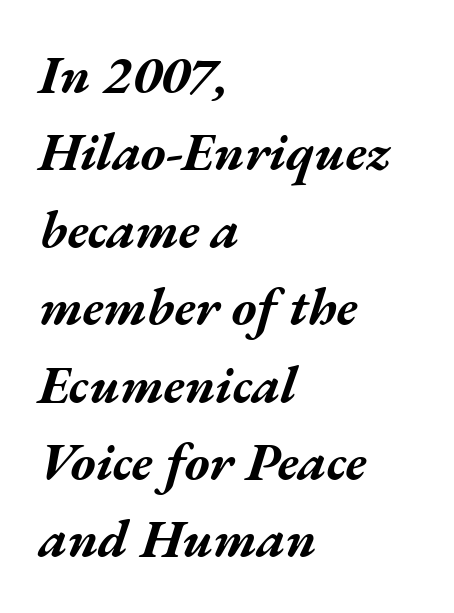
Q: Is the text bold? A: Yes.
Q: Is the text italic (slanted)? A: Yes, it leans right by about 17 degrees.
Q: Is the text underlined? A: No.
Q: How is the paragraph aligned? A: Left-aligned.
Q: Is the spacing between letters normal or unusually wide? A: Normal.
Q: Is the spacing between lines tight, normal or loose? A: Normal.
Q: Width (condensed, normal, or wide)? A: Wide.
Q: Stroke contrast? A: Medium.
Q: x-height? A: Medium.
Q: Monospaced? A: No.
